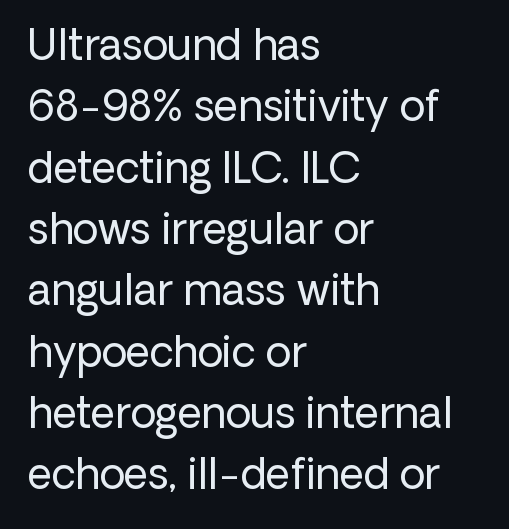
Vertical stems look standard width or narrower in stroke. The font's upright variant was chosen for this text. Regular leading. Each row of text sits above clean, open space.
